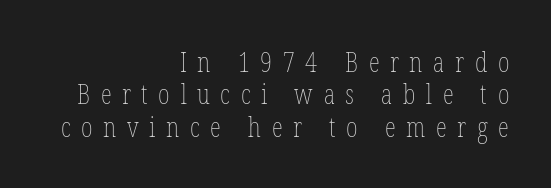
The image shows 28 px thin, condensed type, upright; set right-aligned, line spacing 1.16x, unusually wide letter spacing (+0.38 em), not underlined; low stroke contrast and a medium x-height.
